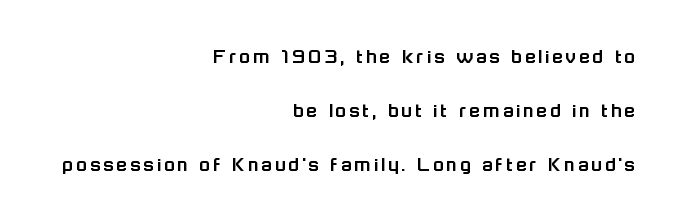
The paragraph has a hard right edge and a soft left edge. The space directly below the letters is spotless. The letters stand upright; this is a roman face. Leading is clearly above the norm, producing a sparse column.
